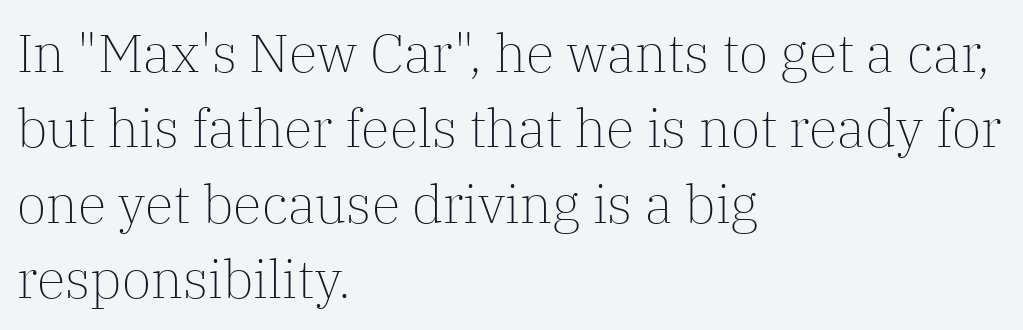
Glyph-to-glyph distance matches everyday printed text. A typesetter would call this proportional, since set widths differ per character. Horizontal alignment here is leftward, the default for most running prose. Ascenders rise straight up at ninety degrees. The designer went with a serif here, giving each stem small feet.
